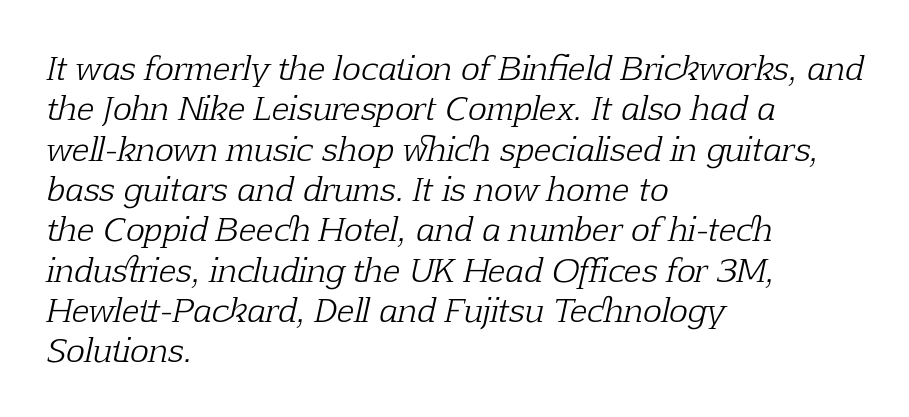
Does the type have serifs? Yes, each stem ends in a small foot. Glance below the letters and you will spot only blank space. This rendering uses left alignment, leaving the right contour irregular. The typography opts for an oblique posture over an upright one. The tracking reads as untouched default to a designer's eye. Is this a heavy cut? Hardly; it is regular or lighter.
